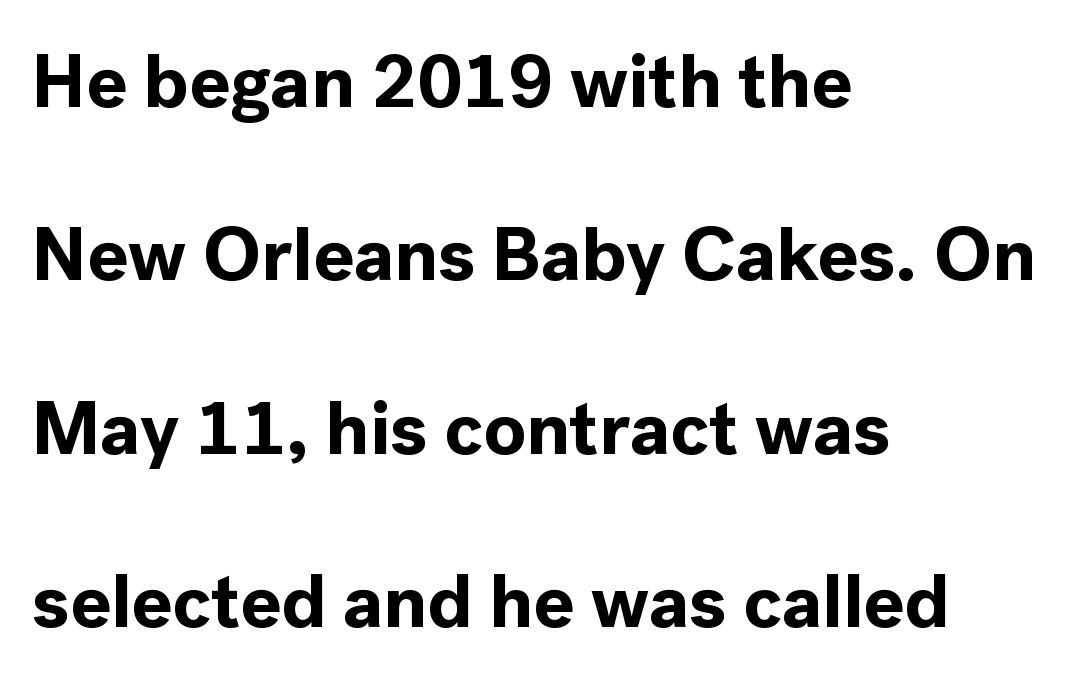
Q: Is the text bold? A: Yes.
Q: Is the text italic (slanted)? A: No, it is upright.
Q: Is the typeface a serif or a sans-serif typeface? A: Sans-serif.
Q: Is the text underlined? A: No.
Q: How is the paragraph aligned? A: Left-aligned.
Q: Is the spacing between letters normal or unusually wide? A: Normal.
Q: Is the spacing between lines tight, normal or loose? A: Loose.
Q: Width (condensed, normal, or wide)? A: Normal.
Q: x-height? A: Medium.
Q: Monospaced? A: No.
